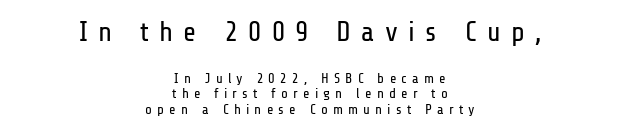
{"serif": "no", "italic": "no", "bold": "no", "weight": "regular", "width": "condensed", "stroke_contrast": "low", "x_height": "medium", "monospaced": "no", "underline": "no", "align": "center", "line_spacing": "tight", "line_spacing_ratio": 1.12, "letter_spacing": "wide", "letter_spacing_em": 0.37, "larger_block": "first", "size_ratio": 2.0, "glyph_px": 28}
